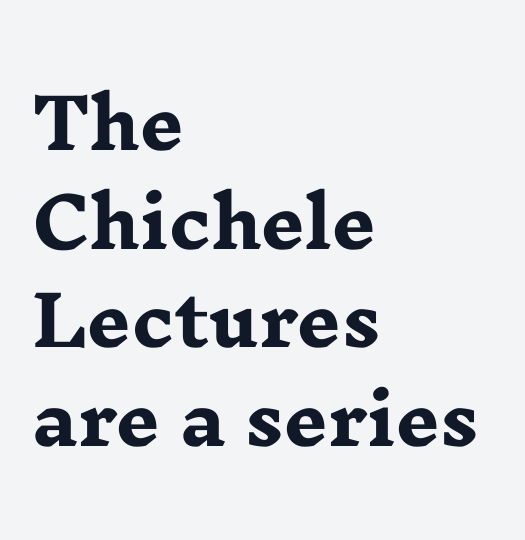
The image shows 69 px heavy, wide serif type, upright; set left-aligned, normal line spacing (1.43x), normal letter spacing, not underlined; low stroke contrast and a medium x-height.
